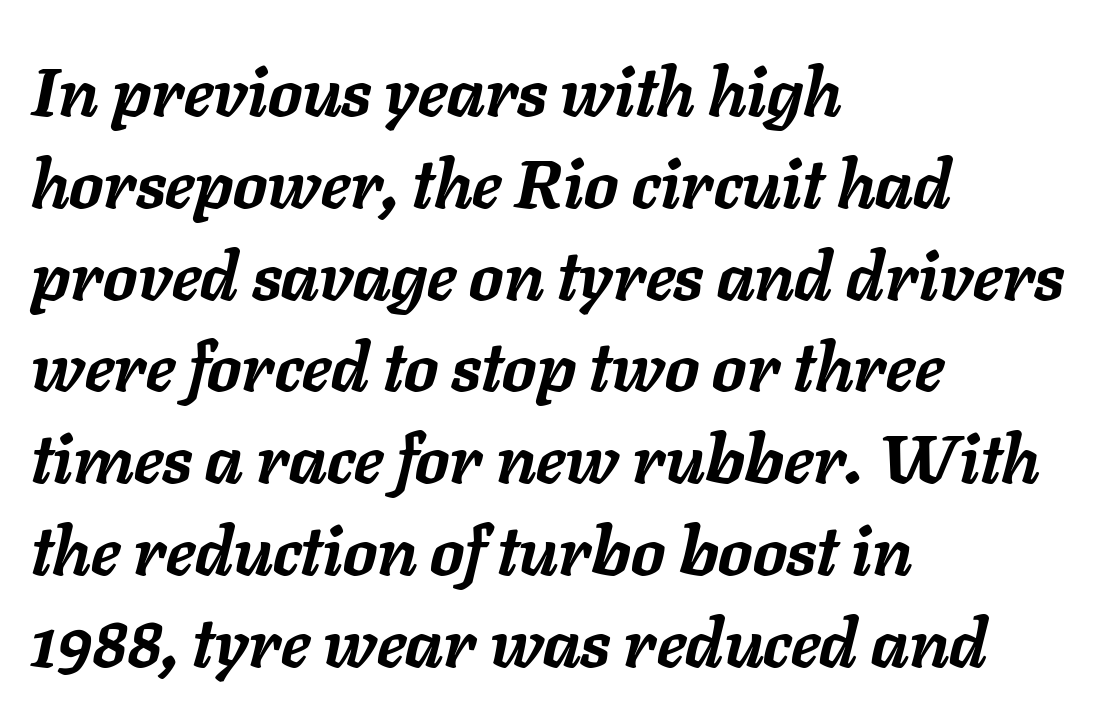
{"italic": "yes", "lean": "right", "slant_degrees": 11, "bold": "yes", "weight": "semibold", "width": "normal", "stroke_contrast": "low", "x_height": "medium", "monospaced": "no", "underline": "no", "align": "left", "line_spacing": "normal", "line_spacing_ratio": 1.35, "letter_spacing": "normal", "letter_spacing_em": 0.0, "glyph_px": 68}
